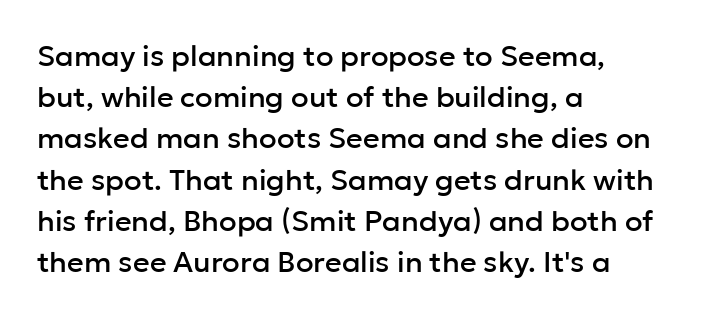
In terms of letterspacing, this is plain default setting. Each line starts at the same left margin while the right side varies. Nope, no serifs anywhere on these letters. The block of text has a typical density, with ordinary space between rows.
